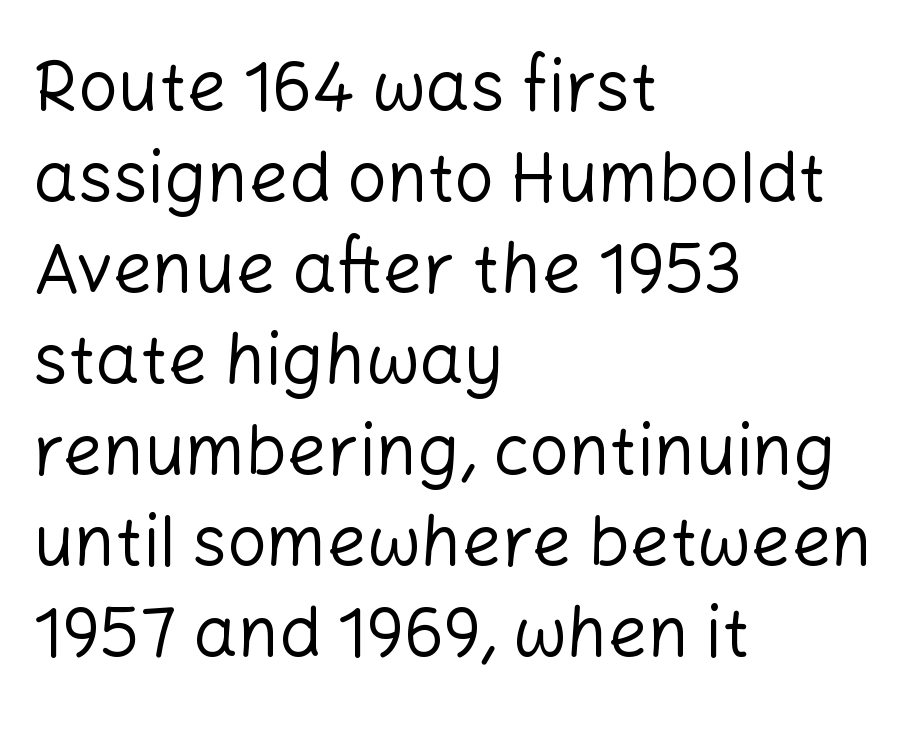
{"serif": "no", "italic": "no", "bold": "no", "weight": "regular", "width": "normal", "stroke_contrast": "low", "x_height": "medium", "monospaced": "no", "underline": "no", "align": "left", "line_spacing": "normal", "line_spacing_ratio": 1.3, "letter_spacing": "normal", "letter_spacing_em": 0.0, "glyph_px": 70}
